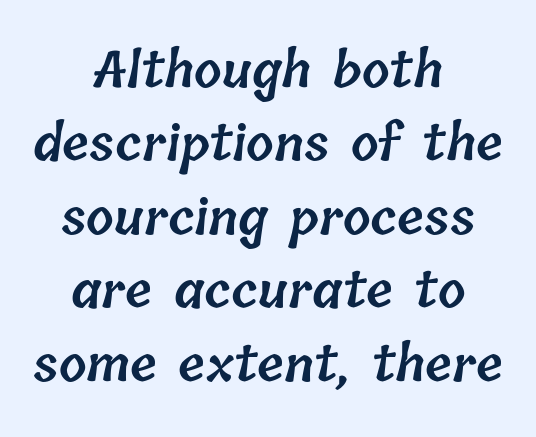
{"bold": "semi", "weight": "semibold", "width": "normal", "stroke_contrast": "low", "x_height": "medium", "monospaced": "no", "underline": "no", "align": "center", "line_spacing": "normal", "line_spacing_ratio": 1.5, "letter_spacing": "normal", "letter_spacing_em": 0.0, "glyph_px": 49}
